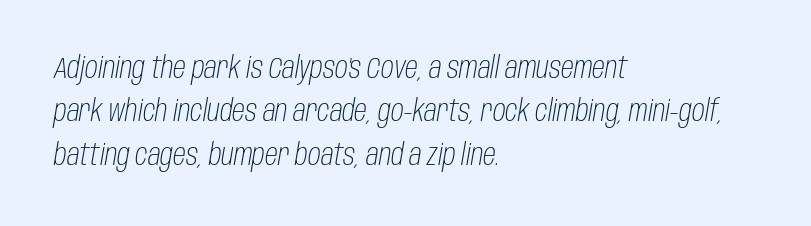
The image shows 29 px light, condensed type, italic (leaning right); set left-aligned, normal line spacing (1.5x), normal letter spacing, not underlined; low stroke contrast and a large x-height.
